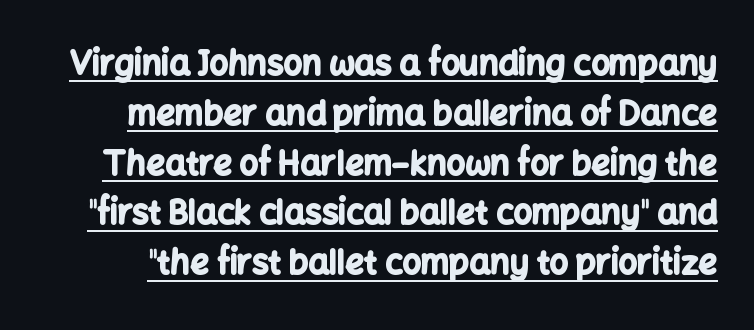
Nothing unusual about the tracking: characters are spaced as the font intends. Looks like regular typesetting: each glyph gets only the width it needs. Unlike a traditional serif, this face leaves its strokes unadorned. How heavy is the stroke? Heavy — this is a bold. A rule runs beneath these lines of type. The block of text has a typical density, with ordinary space between rows.
